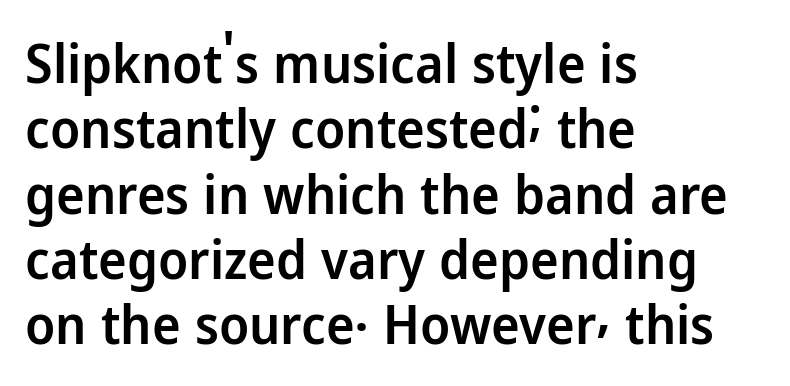
The tracking reads as untouched default to a designer's eye. Every stem runs plumb, perpendicular to the baseline. As a designer I'd log this as weight 600, semibold. Descender tails drop into unmarked territory. Which margin do the lines hug? The left one — the right edge is uneven.
